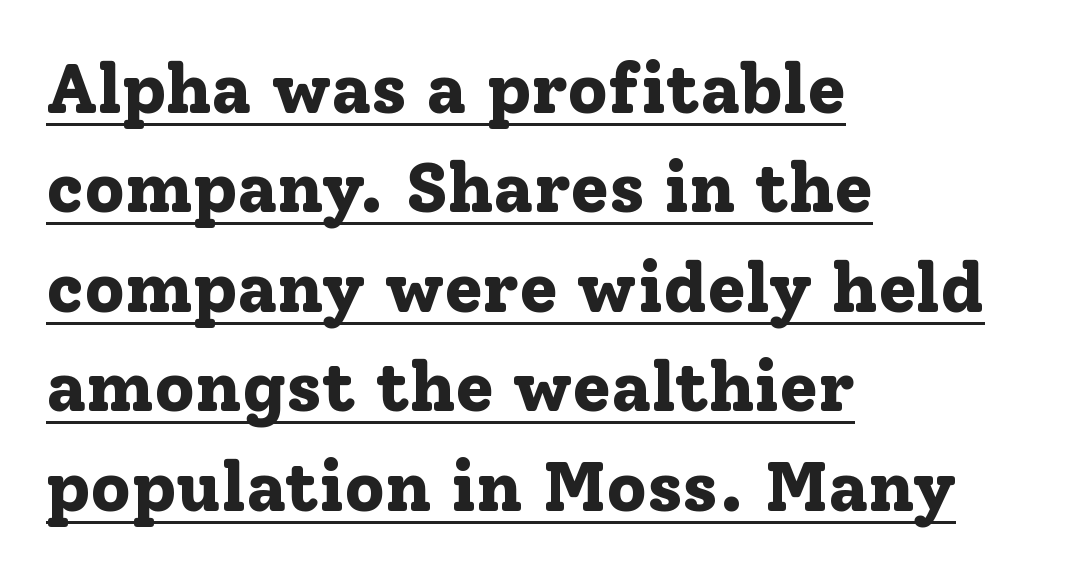
The image shows 70 px bold serif type, upright; set left-aligned, normal line spacing (1.42x), normal letter spacing, underlined; low stroke contrast and a medium x-height.
